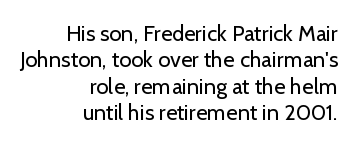
Summary of weight: not heavy and not bold. You can tell it's not italic because the verticals are truly vertical. The face used here is rendered with its standard letterfit. Notice how the passage keeps a crisp vertical edge on the right only. Descenders are the only things crossing below the line.
